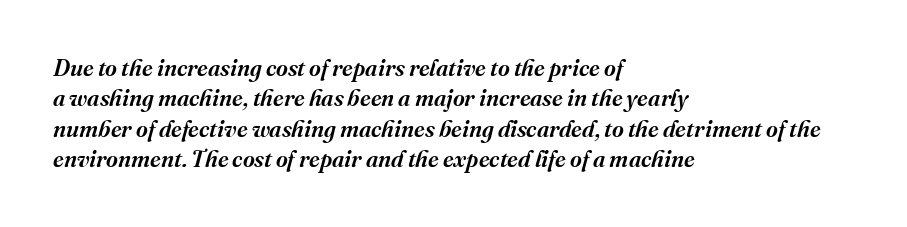
{"italic": "yes", "lean": "right", "slant_degrees": 16, "underline": "no", "align": "left", "line_spacing": "normal", "line_spacing_ratio": 1.32, "letter_spacing": "normal", "letter_spacing_em": 0.0, "glyph_px": 23}
